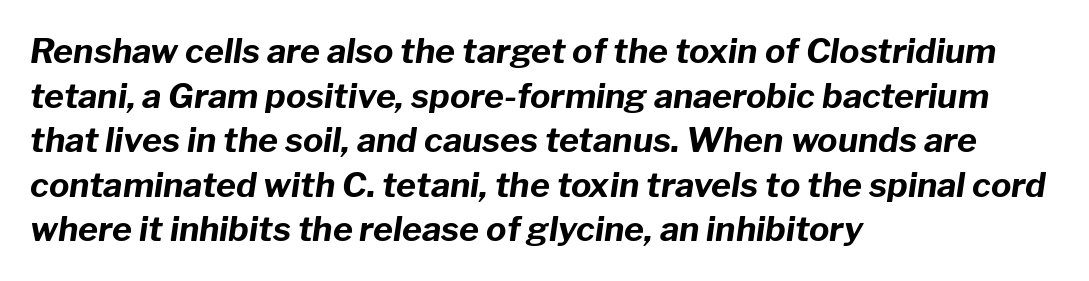
Notice how the passage keeps a crisp vertical edge on the left only. Nobody touched the tracking dial on this one. The leading is moderate, giving the passage an even texture. Chunky letters — that's bold for sure. The letters advance in unequal steps, a hallmark of proportional type. No word sits above an underline.
